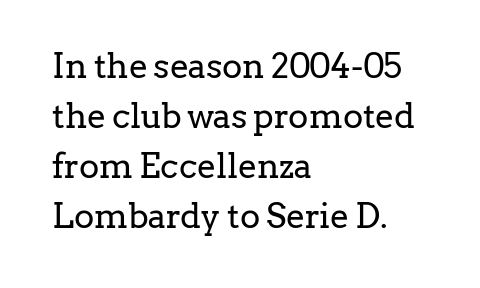
Q: Is the text bold? A: No.
Q: Is the text italic (slanted)? A: No, it is upright.
Q: Is the typeface a serif or a sans-serif typeface? A: Serif.
Q: Is the text underlined? A: No.
Q: How is the paragraph aligned? A: Left-aligned.
Q: Is the spacing between letters normal or unusually wide? A: Normal.
Q: Is the spacing between lines tight, normal or loose? A: Normal.
Q: Width (condensed, normal, or wide)? A: Normal.
Q: Stroke contrast? A: Low.
Q: x-height? A: Medium.
Q: Monospaced? A: No.
